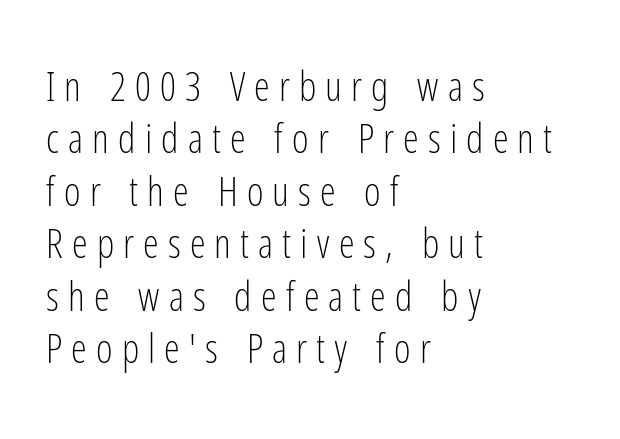
Upright lettering throughout. The weight tops out at a normal text grade. Check under the words: just untouched page. You could not count columns in this text — the font is proportionally spaced. Loose tracking; the words dissolve into strings of separated letters.
